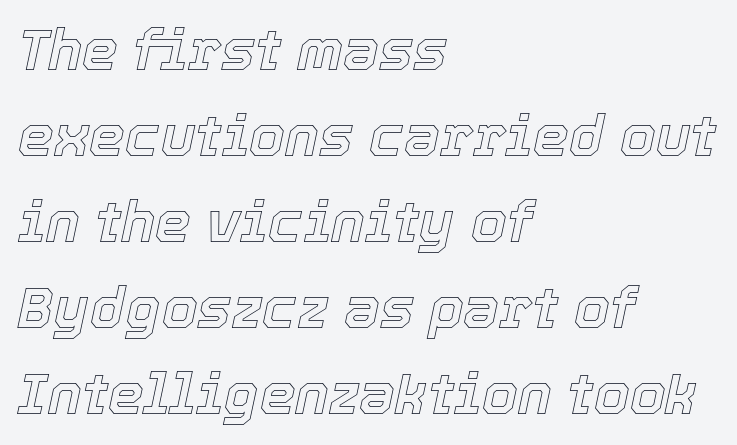
The ragged edge is on the right, which tells us the setting is flush left. Baseline-to-baseline distance is the conventional proportion of letter height. Each word holds together tightly as a unit, with standard inter-letter gaps. These lines are rendered in a variable-pitch font.
